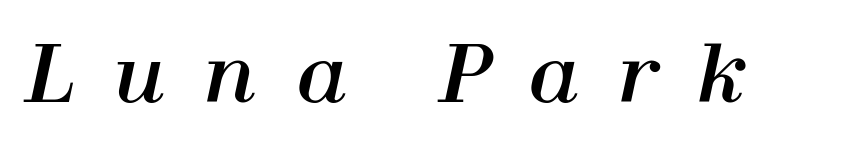
Q: Is the text italic (slanted)? A: Yes, it leans right by about 12 degrees.
Q: Is the text underlined? A: No.
Q: Is the spacing between letters normal or unusually wide? A: Unusually wide.
Q: Width (condensed, normal, or wide)? A: Normal.
Q: Stroke contrast? A: High.
Q: x-height? A: Medium.
Q: Monospaced? A: No.
